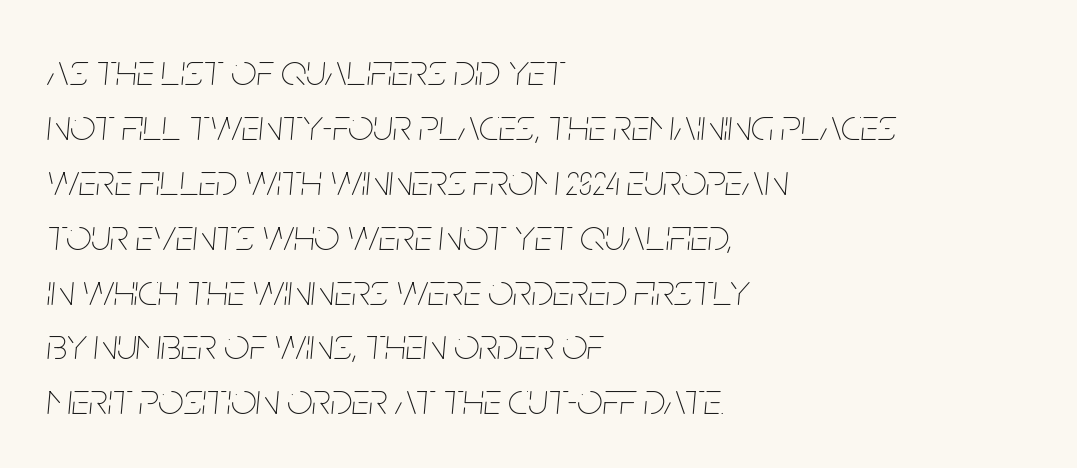
Q: Is the text bold? A: No.
Q: Is the text italic (slanted)? A: Yes, it leans right by about 5 degrees.
Q: Is the text underlined? A: No.
Q: How is the paragraph aligned? A: Left-aligned.
Q: Is the spacing between letters normal or unusually wide? A: Normal.
Q: Width (condensed, normal, or wide)? A: Condensed.
Q: Stroke contrast? A: Low.
Q: x-height? A: Large.
Q: Monospaced? A: No.
